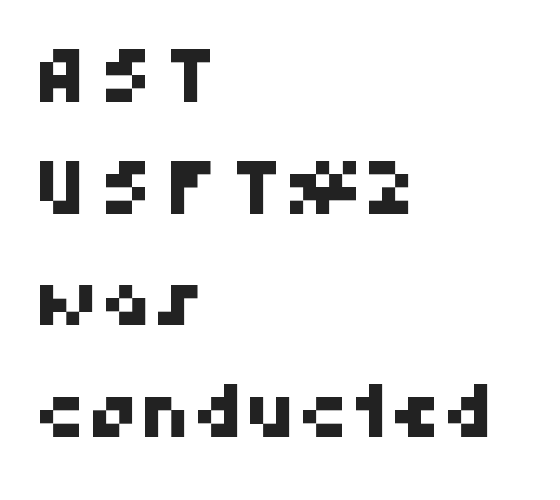
{"serif": "no", "width": "normal", "stroke_contrast": "high", "x_height": "medium", "monospaced": "no", "underline": "no", "align": "left", "line_spacing": "normal", "line_spacing_ratio": 1.53, "letter_spacing": "normal", "letter_spacing_em": 0.0, "glyph_px": 73}
